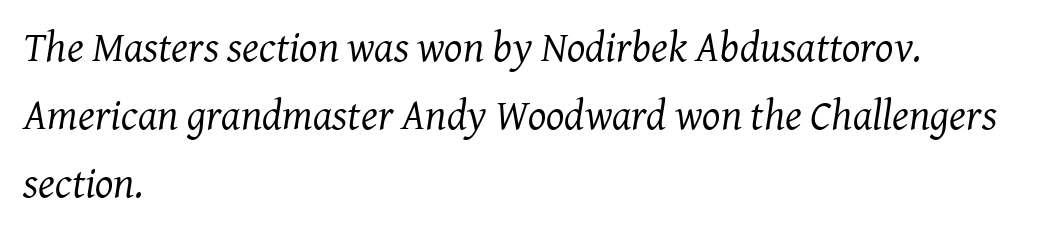
Q: Is the text bold? A: No.
Q: Is the text italic (slanted)? A: Yes, it leans right by about 8 degrees.
Q: Is the typeface a serif or a sans-serif typeface? A: Serif.
Q: Is the text underlined? A: No.
Q: How is the paragraph aligned? A: Left-aligned.
Q: Is the spacing between letters normal or unusually wide? A: Normal.
Q: Is the spacing between lines tight, normal or loose? A: Normal.
Q: Width (condensed, normal, or wide)? A: Normal.
Q: Stroke contrast? A: Medium.
Q: x-height? A: Medium.
Q: Monospaced? A: No.
